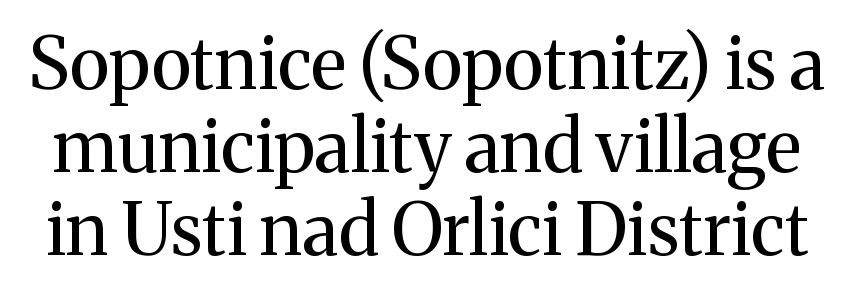
The image shows 72 px regular-weight serif type, upright; set tight line spacing (1.15x), normal letter spacing, not underlined; medium stroke contrast and a medium x-height.
